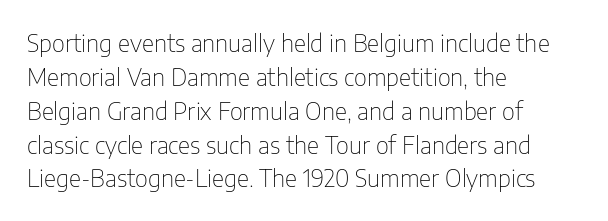
Decoration check: the copy has no underline. Teacher's note: observe the even left margin — that is flush-left alignment. Interline gaps are of average width in this sample. No chunkiness to these letters — they're not bold. These lines were composed using upright roman letters.
